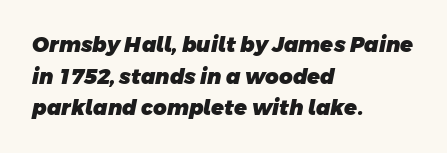
Q: Is the text bold? A: Yes.
Q: Is the text underlined? A: No.
Q: How is the paragraph aligned? A: Left-aligned.
Q: Is the spacing between letters normal or unusually wide? A: Normal.
Q: Is the spacing between lines tight, normal or loose? A: Normal.
